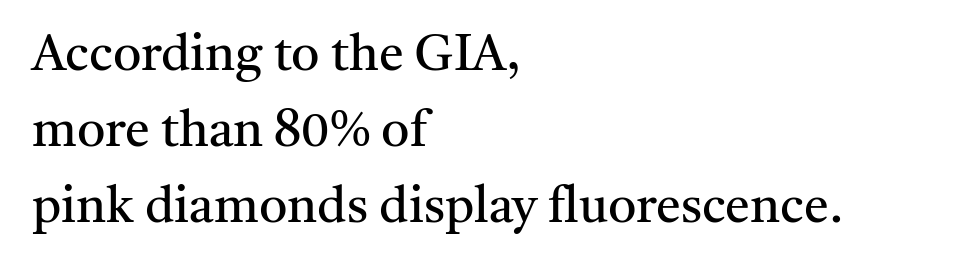
This is not heavy type; no bold has been used. Ordinary non-slanted type is in use. You could call the tracking neutral — neither tight nor loose. Visually the block forms a straight wall on the left and a jagged coastline on the right. Vertical spacing — default.
